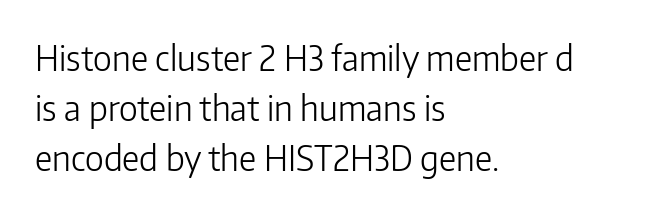
{"serif": "no", "italic": "no", "bold": "no", "weight": "light", "width": "normal", "stroke_contrast": "low", "x_height": "medium", "monospaced": "no", "underline": "no", "align": "left", "line_spacing": "normal", "line_spacing_ratio": 1.47, "letter_spacing": "normal", "letter_spacing_em": 0.0, "glyph_px": 34}
